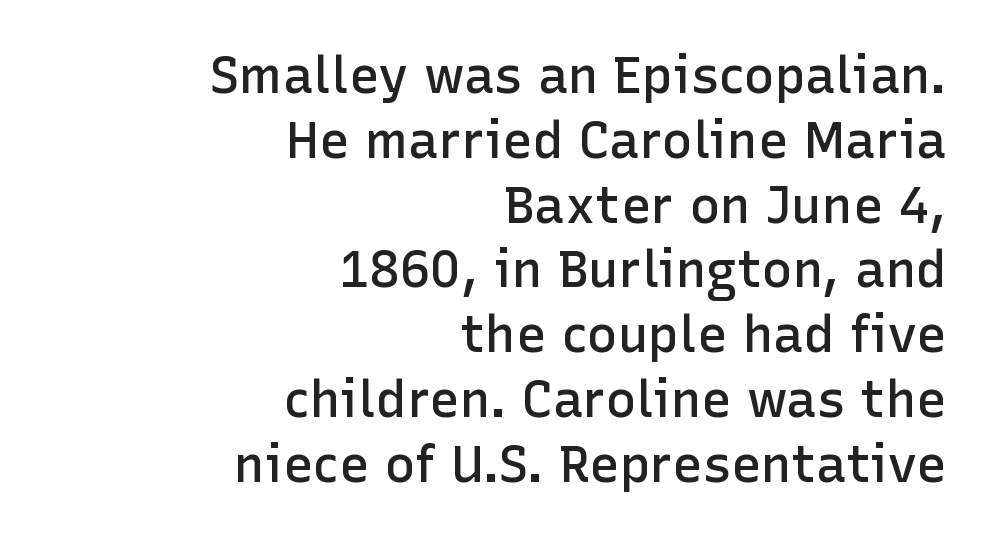
Just letters on the line, the space beneath them empty. Varying glyph widths throughout — classic text-font behaviour. Each word holds together tightly as a unit, with standard inter-letter gaps. The typography opts for an upright posture over an oblique one. The rag falls on the left side of this text block.
